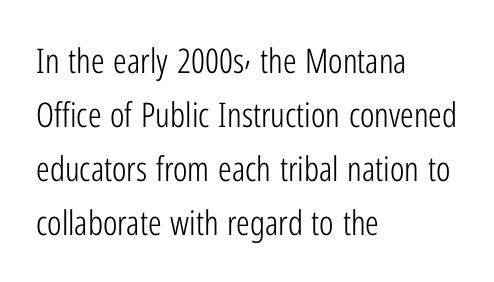
Q: Is the text bold? A: No.
Q: Is the text italic (slanted)? A: No, it is upright.
Q: Is the typeface a serif or a sans-serif typeface? A: Sans-serif.
Q: Is the text underlined? A: No.
Q: How is the paragraph aligned? A: Left-aligned.
Q: Is the spacing between letters normal or unusually wide? A: Normal.
Q: Is the spacing between lines tight, normal or loose? A: Normal.
Q: Width (condensed, normal, or wide)? A: Condensed.
Q: Stroke contrast? A: Low.
Q: x-height? A: Medium.
Q: Monospaced? A: No.
